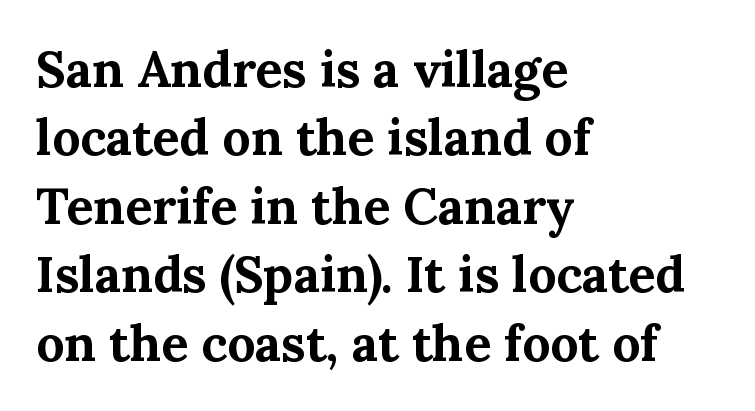
{"serif": "yes", "italic": "no", "bold": "yes", "weight": "bold", "width": "normal", "stroke_contrast": "medium", "x_height": "medium", "monospaced": "no", "underline": "no", "align": "left", "line_spacing": "normal", "line_spacing_ratio": 1.37, "letter_spacing": "normal", "letter_spacing_em": 0.0, "glyph_px": 50}
